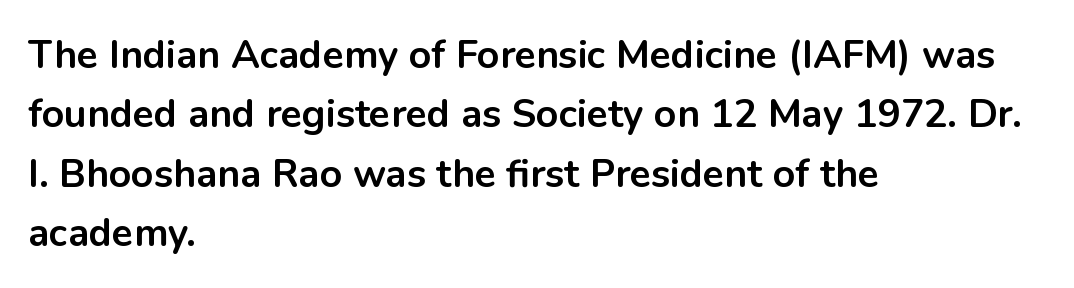
The image shows 39 px bold sans-serif type, upright; set left-aligned, normal line spacing (1.52x), normal letter spacing, not underlined; low stroke contrast and a medium x-height.
